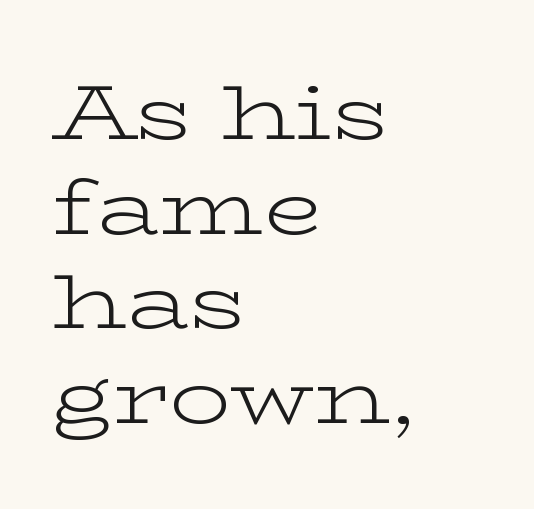
Q: Is the text bold? A: No.
Q: Is the text italic (slanted)? A: No, it is upright.
Q: Is the typeface a serif or a sans-serif typeface? A: Serif.
Q: Is the text underlined? A: No.
Q: How is the paragraph aligned? A: Left-aligned.
Q: Is the spacing between letters normal or unusually wide? A: Normal.
Q: Width (condensed, normal, or wide)? A: Wide.
Q: Stroke contrast? A: Low.
Q: x-height? A: Medium.
Q: Monospaced? A: No.
